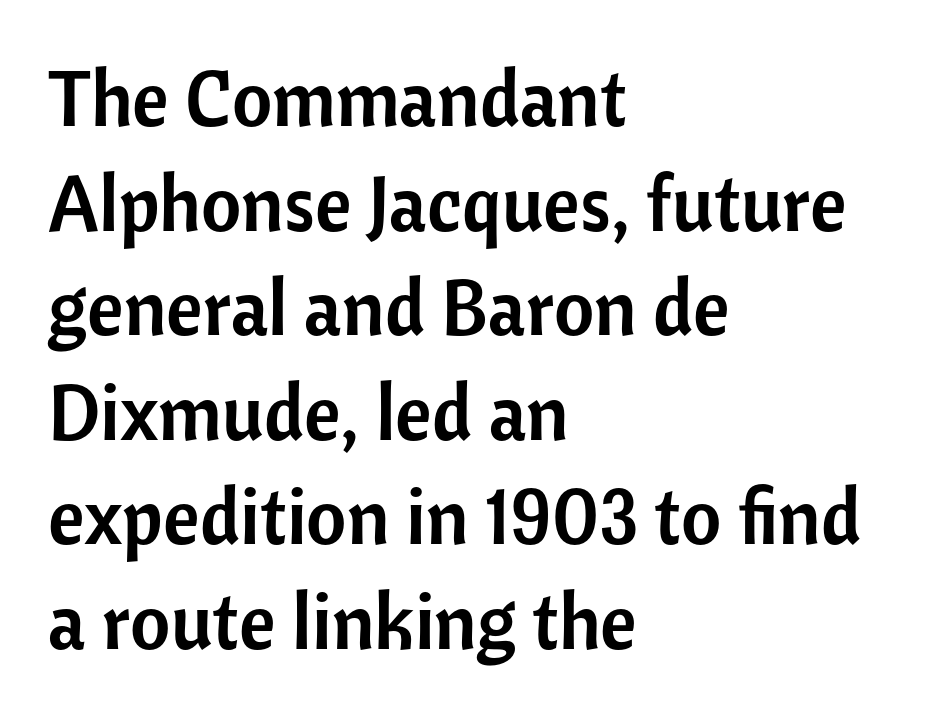
The image shows 78 px sans-serif type, upright; set left-aligned, normal line spacing (1.34x), normal letter spacing, not underlined; low stroke contrast and a medium x-height.
